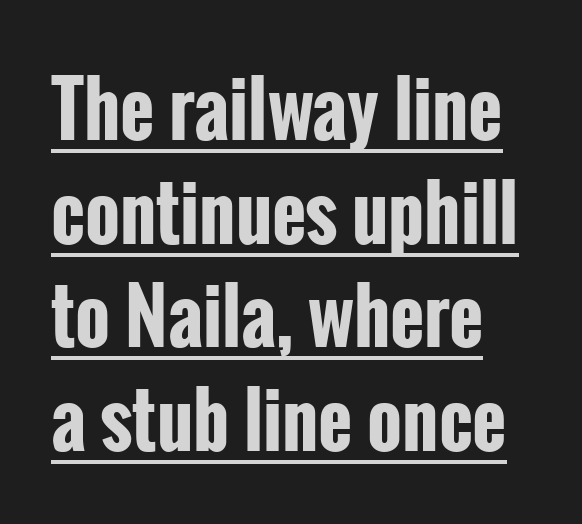
Q: Is the text bold? A: Yes.
Q: Is the text italic (slanted)? A: No, it is upright.
Q: Is the typeface a serif or a sans-serif typeface? A: Sans-serif.
Q: Is the text underlined? A: Yes.
Q: How is the paragraph aligned? A: Left-aligned.
Q: Is the spacing between letters normal or unusually wide? A: Normal.
Q: Is the spacing between lines tight, normal or loose? A: Normal.
Q: Width (condensed, normal, or wide)? A: Condensed.
Q: Stroke contrast? A: Low.
Q: x-height? A: Medium.
Q: Monospaced? A: No.
